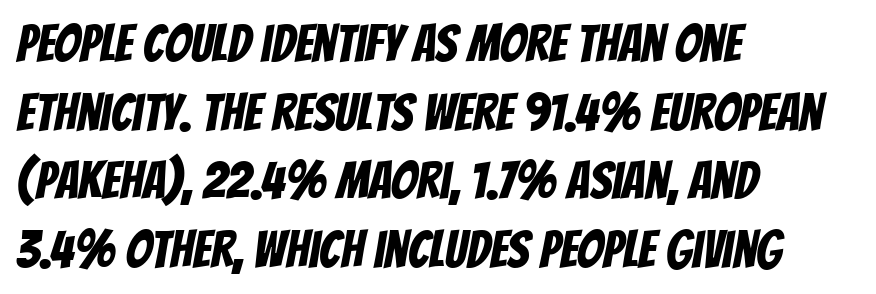
The image shows 52 px condensed sans-serif type; set left-aligned, normal line spacing (1.32x), normal letter spacing, not underlined; low stroke contrast and a large x-height.
